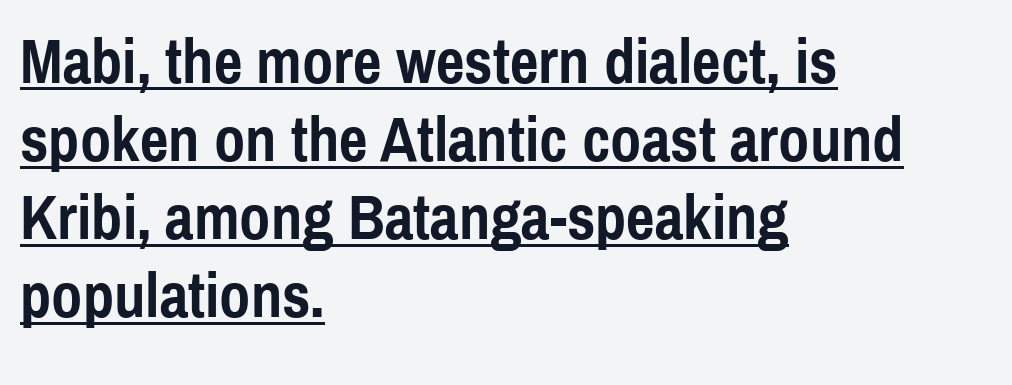
{"serif": "no", "italic": "no", "bold": "yes", "weight": "semibold", "width": "condensed", "x_height": "medium", "monospaced": "no", "underline": "yes", "align": "left", "line_spacing_ratio": 1.24, "letter_spacing": "normal", "letter_spacing_em": 0.0, "glyph_px": 63}
